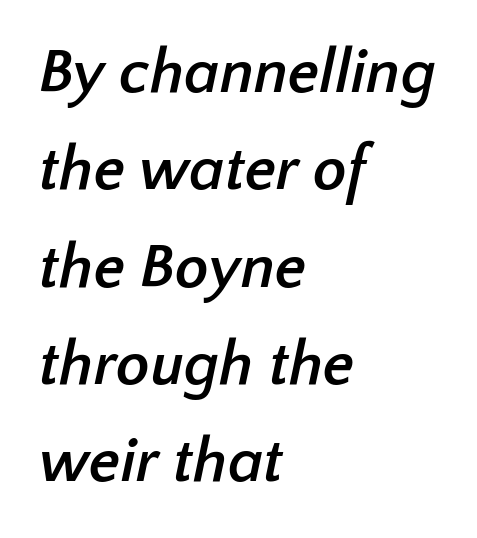
Honestly, there is no underline to notice here at all. Here the glyphs are tracked normally, forming tight word shapes. Caption: multi-line text, flush left, ragged right. This is sans-serif lettering, the kind often seen on screens and signage. Looks like regular typesetting: each glyph gets only the width it needs. Interline gaps are of average width in this sample.
